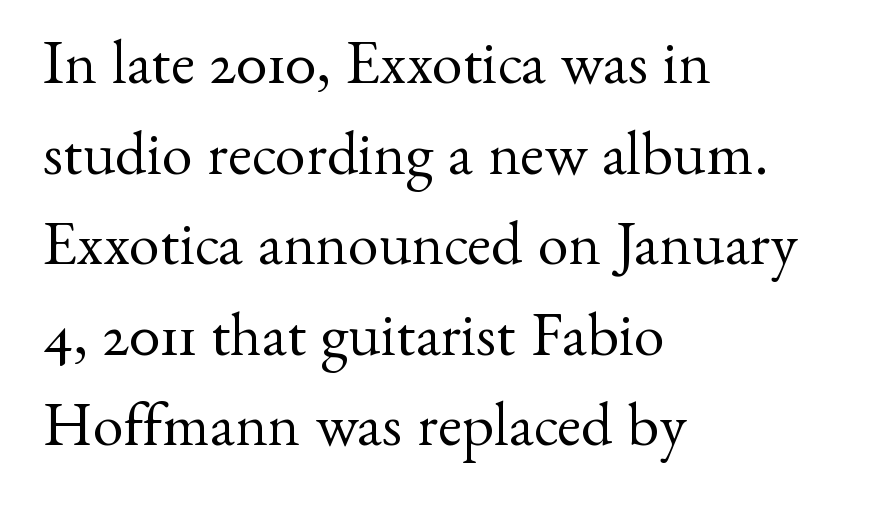
The image shows 62 px regular-weight serif type, upright; set left-aligned, normal line spacing (1.46x), normal letter spacing, not underlined; medium stroke contrast and a small x-height.
